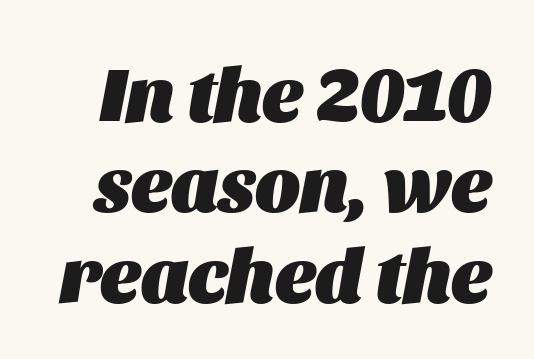
The image shows 76 px heavy type, italic (leaning right); set line spacing 1.19x, normal letter spacing, not underlined; medium stroke contrast and a large x-height.
